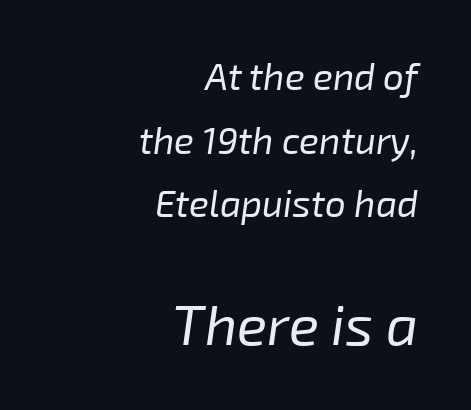
Q: Is the text bold? A: No.
Q: Is the text italic (slanted)? A: Yes, it leans right by about 8 degrees.
Q: Is the text underlined? A: No.
Q: How is the paragraph aligned? A: Right-aligned.
Q: Is the spacing between letters normal or unusually wide? A: Normal.
Q: Which block of text is set in a larger size, the first (top) or the second (bottom)? A: The second (bottom) one.
Q: Width (condensed, normal, or wide)? A: Normal.
Q: Stroke contrast? A: Low.
Q: x-height? A: Medium.
Q: Monospaced? A: No.
